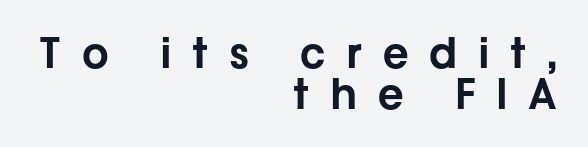
The passage shown is not underscored anywhere. The letters stand straight up with perfectly vertical stems. The horizontal fit of the characters is loose and conspicuously gappy. The rendering uses natural spacing where letterforms have individual widths.
